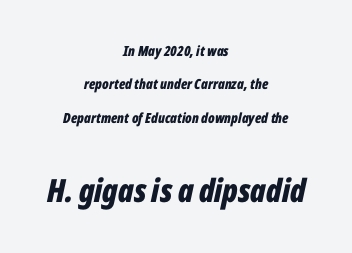
Q: Is the text bold? A: Yes.
Q: Is the text italic (slanted)? A: Yes, it leans right by about 12 degrees.
Q: Is the text underlined? A: No.
Q: How is the paragraph aligned? A: Centered.
Q: Is the spacing between letters normal or unusually wide? A: Normal.
Q: Is the spacing between lines tight, normal or loose? A: Loose.
Q: Which block of text is set in a larger size, the first (top) or the second (bottom)? A: The second (bottom) one.
Q: Width (condensed, normal, or wide)? A: Condensed.
Q: Stroke contrast? A: Low.
Q: x-height? A: Medium.
Q: Monospaced? A: No.
